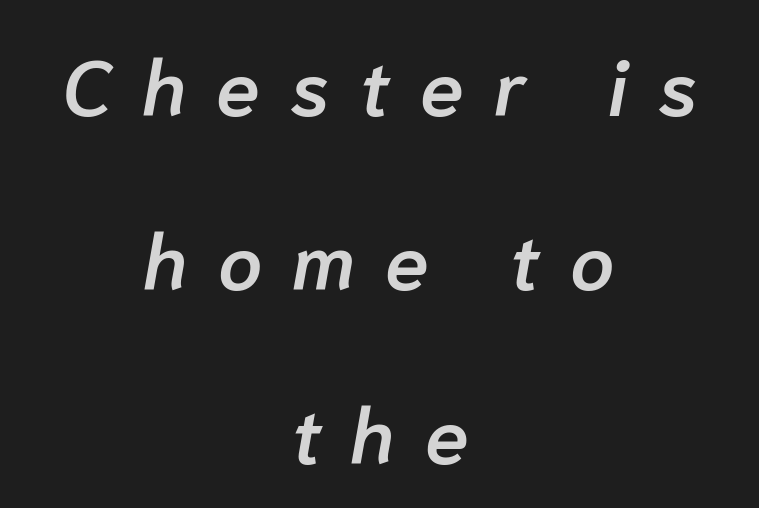
Q: Is the text bold? A: Semi-bold.
Q: Is the text italic (slanted)? A: Yes, it leans right by about 10 degrees.
Q: Is the text underlined? A: No.
Q: How is the paragraph aligned? A: Centered.
Q: Is the spacing between letters normal or unusually wide? A: Unusually wide.
Q: Is the spacing between lines tight, normal or loose? A: Loose.
Q: Width (condensed, normal, or wide)? A: Normal.
Q: Stroke contrast? A: Low.
Q: x-height? A: Medium.
Q: Monospaced? A: No.
